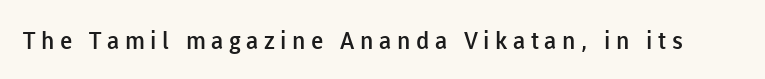
Q: Is the text bold? A: Semi-bold.
Q: Is the text italic (slanted)? A: No, it is upright.
Q: Is the text underlined? A: No.
Q: Is the spacing between letters normal or unusually wide? A: Unusually wide.
